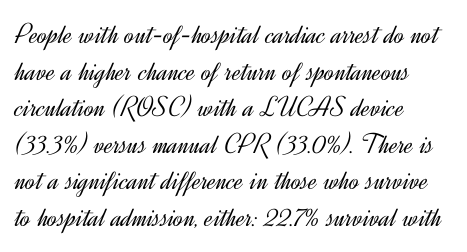
The image shows 29 px light sans-serif type; set left-aligned, normal line spacing (1.26x), normal letter spacing, not underlined; a small x-height.
